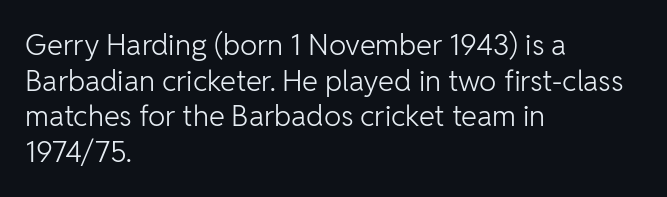
Q: Is the text bold? A: No.
Q: Is the text italic (slanted)? A: No, it is upright.
Q: Is the typeface a serif or a sans-serif typeface? A: Sans-serif.
Q: Is the text underlined? A: No.
Q: How is the paragraph aligned? A: Left-aligned.
Q: Is the spacing between letters normal or unusually wide? A: Normal.
Q: Width (condensed, normal, or wide)? A: Normal.
Q: Stroke contrast? A: Low.
Q: x-height? A: Medium.
Q: Monospaced? A: No.
